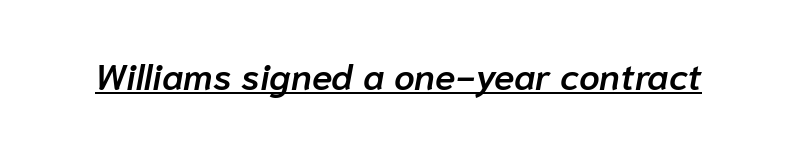
The image shows 37 px semibold type, italic (leaning right); set normal letter spacing, underlined; low stroke contrast and a medium x-height.
